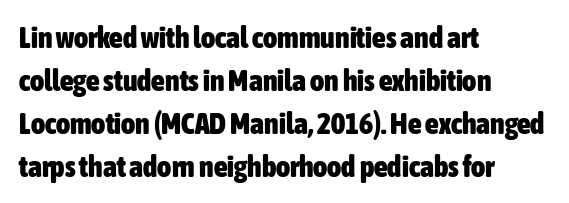
The image shows 30 px heavy, condensed sans-serif type, upright; set left-aligned, normal line spacing (1.43x), normal letter spacing, not underlined; low stroke contrast and a medium x-height.
